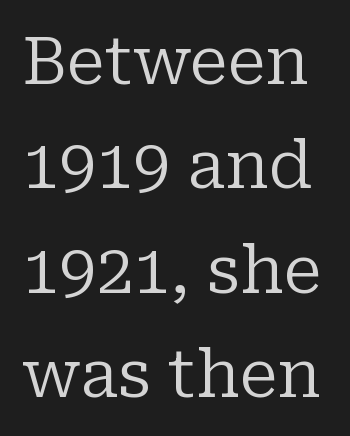
Observe the ordinary spacing: letters are neighbours, not strangers. These lines are rendered in a variable-pitch font. The characters display serif detailing at their extremities. Bold? No — there's no thickening of the strokes.
